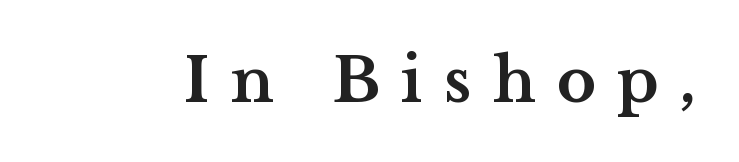
Q: Is the text bold? A: Yes.
Q: Is the text italic (slanted)? A: No, it is upright.
Q: Is the typeface a serif or a sans-serif typeface? A: Serif.
Q: Is the text underlined? A: No.
Q: Is the spacing between letters normal or unusually wide? A: Unusually wide.
Q: Width (condensed, normal, or wide)? A: Wide.
Q: Stroke contrast? A: Medium.
Q: x-height? A: Medium.
Q: Monospaced? A: No.
